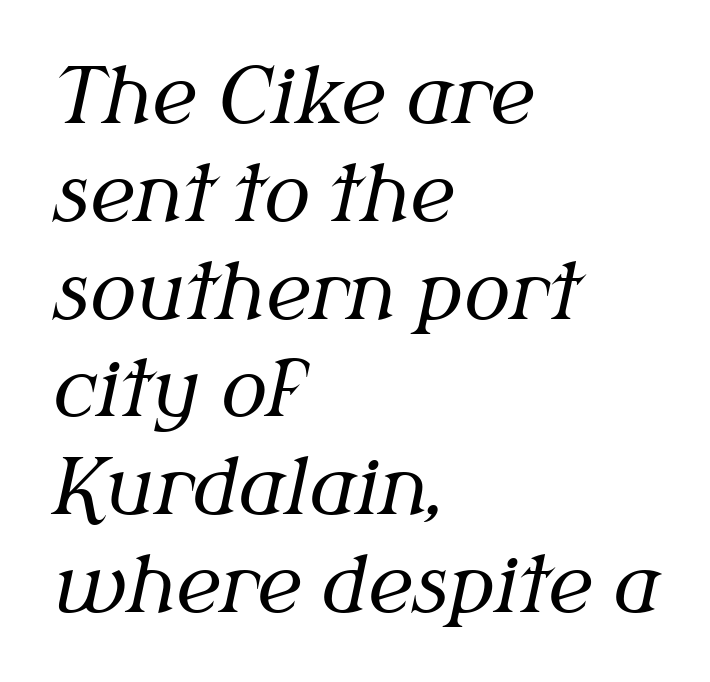
{"serif": "yes", "italic": "yes", "lean": "right", "slant_degrees": 12, "bold": "no", "weight": "regular", "width": "normal", "stroke_contrast": "medium", "x_height": "medium", "monospaced": "no", "underline": "no", "align": "left", "line_spacing": "normal", "line_spacing_ratio": 1.27, "letter_spacing": "normal", "letter_spacing_em": 0.0, "glyph_px": 77}
